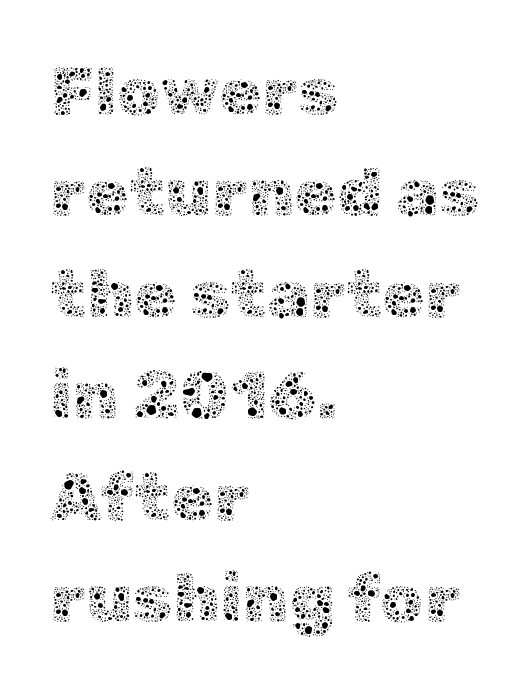
{"italic": "no", "bold": "no", "weight": "thin", "width": "normal", "x_height": "medium", "monospaced": "no", "underline": "no", "align": "left", "line_spacing": "normal", "line_spacing_ratio": 1.47, "letter_spacing": "normal", "letter_spacing_em": 0.0, "glyph_px": 69}
